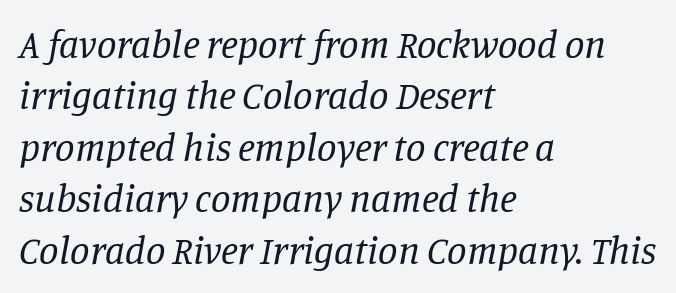
{"serif": "yes", "italic": "yes", "lean": "right", "slant_degrees": 11, "bold": "no", "weight": "regular", "width": "normal", "stroke_contrast": "low", "x_height": "large", "monospaced": "no", "underline": "no", "align": "left", "line_spacing": "normal", "line_spacing_ratio": 1.32, "letter_spacing": "normal", "letter_spacing_em": 0.0, "glyph_px": 39}
